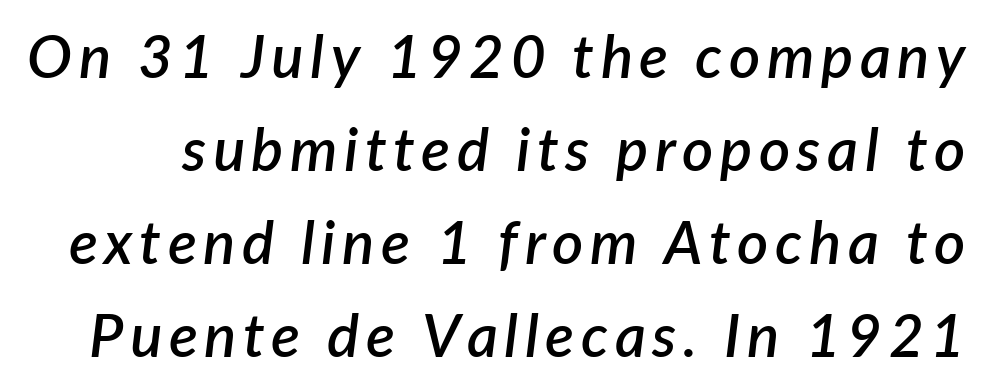
Horizontal bands of white between lines are of average thickness. Compared with ordinary roman type, these characters are visibly tilted. Character widths vary here, with narrow letters taking less room than wide ones. Bold? Not quite — semibold, heavier than regular but stopping short.
